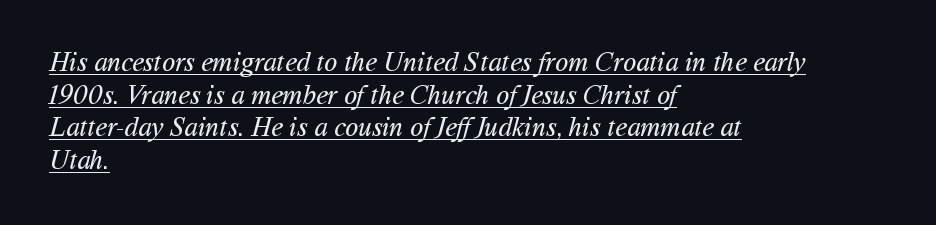
Q: Is the text bold? A: No.
Q: Is the text underlined? A: Yes.
Q: How is the paragraph aligned? A: Left-aligned.
Q: Is the spacing between letters normal or unusually wide? A: Normal.
